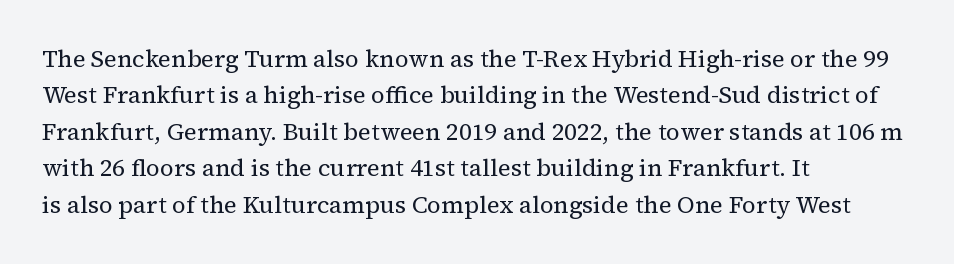
{"italic": "no", "bold": "no", "underline": "no", "align": "left", "line_spacing": "normal", "line_spacing_ratio": 1.52, "letter_spacing": "normal", "letter_spacing_em": 0.0, "glyph_px": 24}
